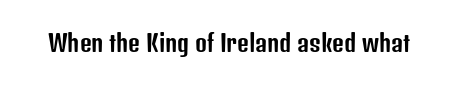
Q: Is the text italic (slanted)? A: No, it is upright.
Q: Is the text underlined? A: No.
Q: Is the spacing between letters normal or unusually wide? A: Normal.
